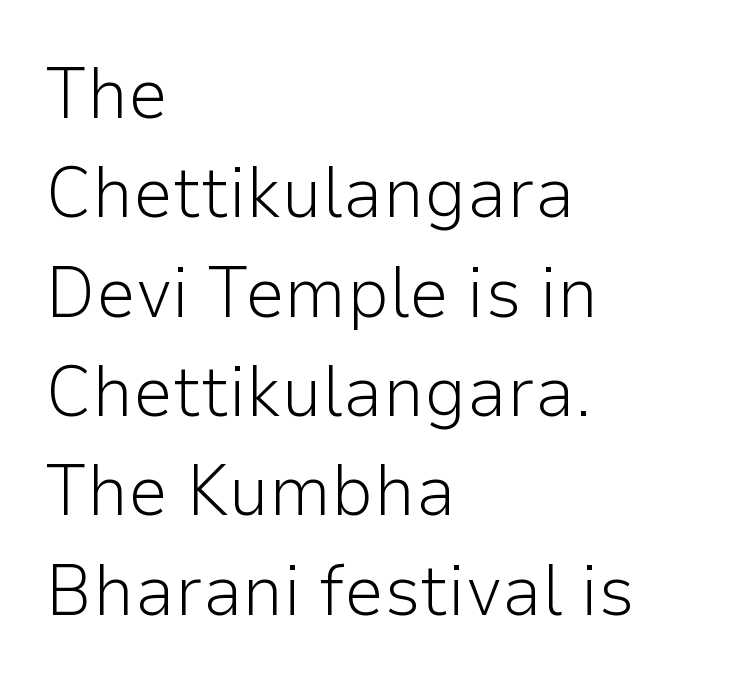
The image shows 72 px light sans-serif type, upright; set left-aligned, normal line spacing (1.38x), normal letter spacing, not underlined; low stroke contrast and a medium x-height.
